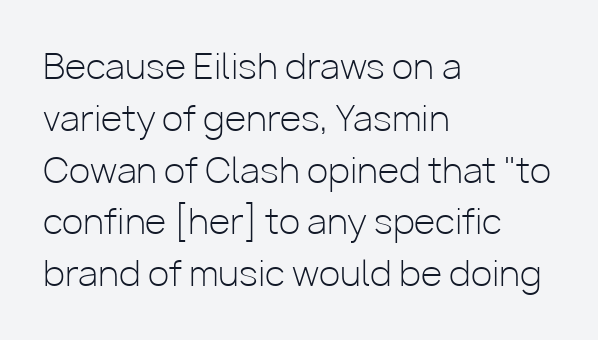
{"serif": "no", "italic": "no", "bold": "no", "weight": "light", "width": "normal", "stroke_contrast": "low", "x_height": "medium", "monospaced": "no", "underline": "no", "align": "left", "line_spacing": "normal", "line_spacing_ratio": 1.48, "letter_spacing": "normal", "letter_spacing_em": 0.0, "glyph_px": 35}
